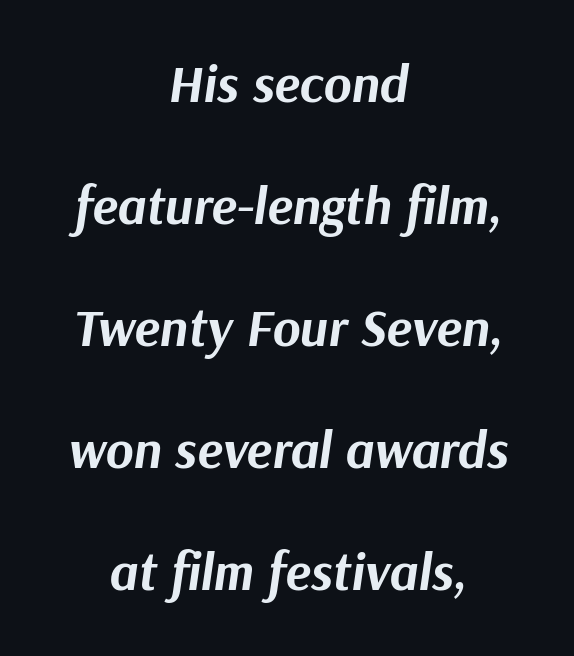
Any mark beneath the type? The region is blank. The space between consecutive lines is lavish. The strokes are fattened all the way to bold. The font's italic variant was chosen for this text. Words appear dense and cohesive because spacing is normal. Spacing verdict: proportional, widths tailored to each character.
